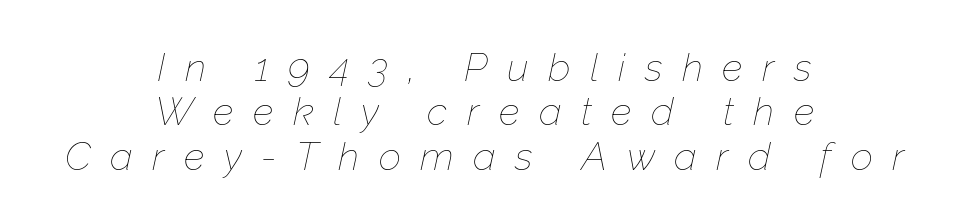
The image shows 39 px thin type, italic (leaning right); set centered, tight line spacing (1.14x), unusually wide letter spacing (+0.5 em), not underlined; low stroke contrast and a medium x-height.
